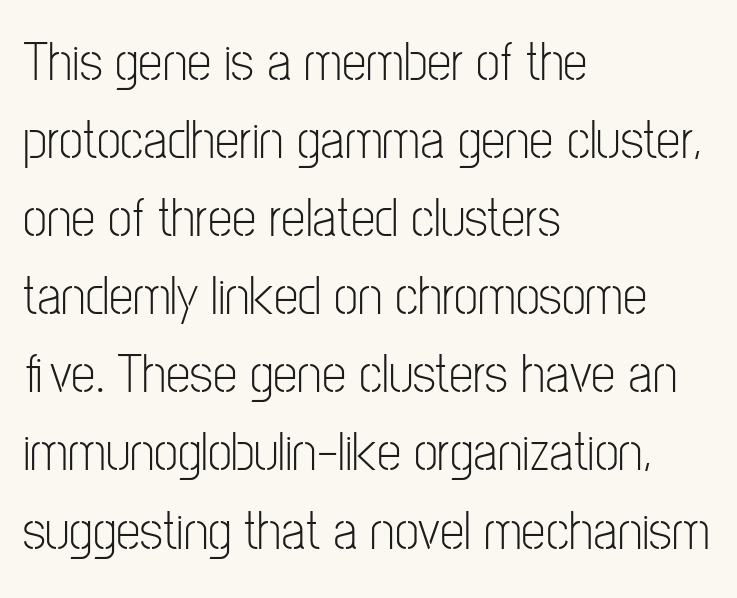
The image shows 55 px light, condensed sans-serif type, upright; set left-aligned, normal line spacing (1.42x), normal letter spacing, not underlined; low stroke contrast and a medium x-height.
